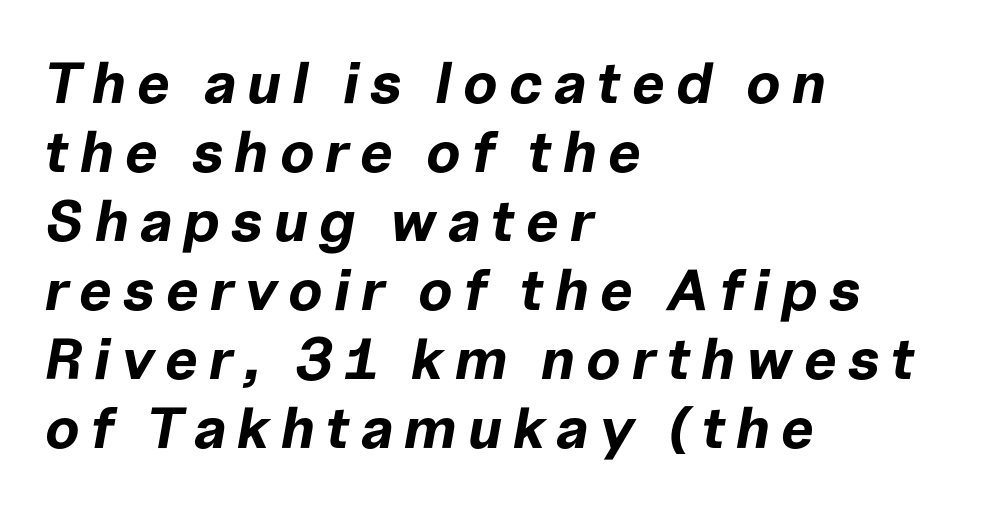
{"italic": "yes", "lean": "right", "slant_degrees": 10, "bold": "yes", "weight": "bold", "width": "normal", "stroke_contrast": "low", "x_height": "medium", "monospaced": "no", "underline": "no", "align": "left", "line_spacing_ratio": 1.19, "glyph_px": 58}
